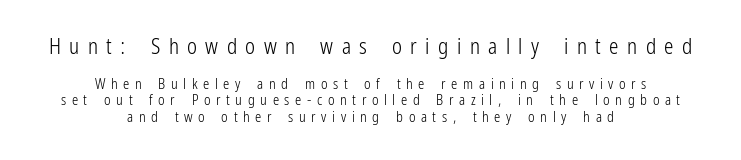
If you drew a line through each stem, it would be perfectly vertical. What stands out about the letter spacing? Its width — letters are far apart. Counters stay open thanks to moderate or lighter strokes. The specimen omits any rule beneath the text block's lines.
